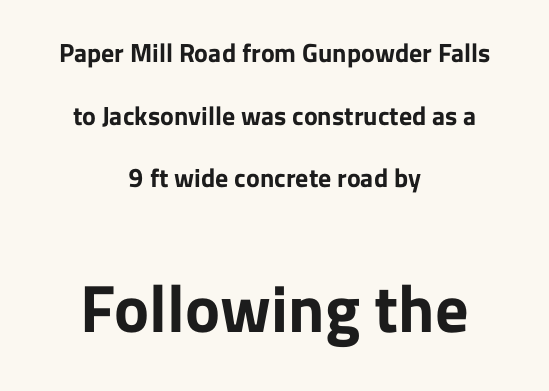
Is the block centered? Yes — each line is placed symmetrically about the middle. Compared with typical paragraphs, the rows here are farther apart. Top chunk: small. Bottom chunk: large. The type sits square on the baseline with zero lean. You could not count columns in this text — the font is proportionally spaced. Heavy, bold letterforms.
